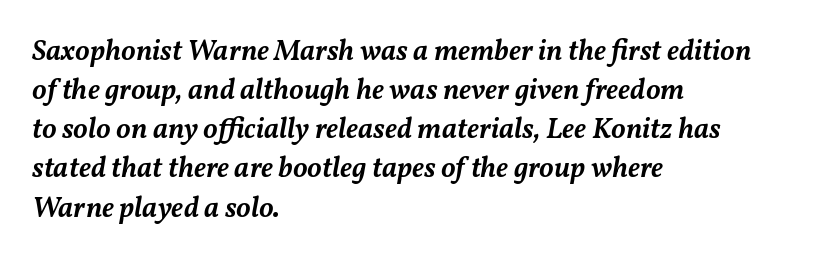
{"italic": "yes", "lean": "right", "slant_degrees": 11, "bold": "semi", "weight": "semibold", "width": "normal", "stroke_contrast": "medium", "x_height": "medium", "monospaced": "no", "underline": "no", "align": "left", "line_spacing": "normal", "line_spacing_ratio": 1.35, "letter_spacing": "normal", "letter_spacing_em": 0.0, "glyph_px": 29}
